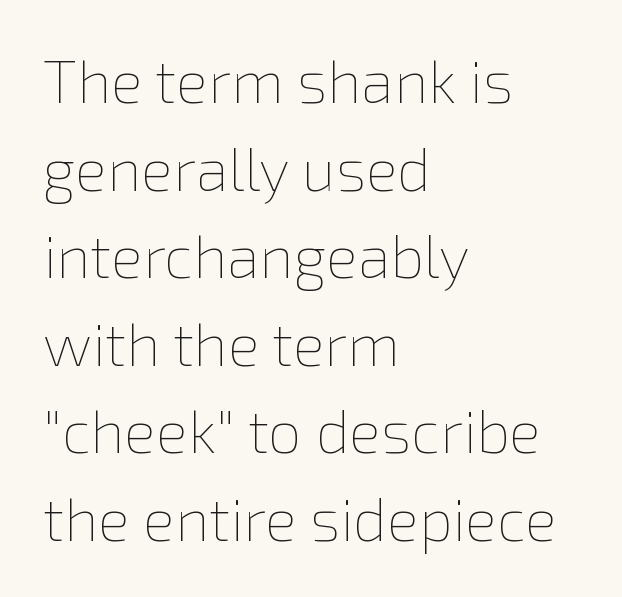
A typesetter would call this zero additional tracking. A quiet, ordinary-to-light weight characterises the typeface. If you drew a line through each stem, it would be perfectly vertical. The area under the type is left untouched. This sample is left-justified, so line endings fall wherever the words run out. The passage shown is typed in a proportional face where columns would drift.
